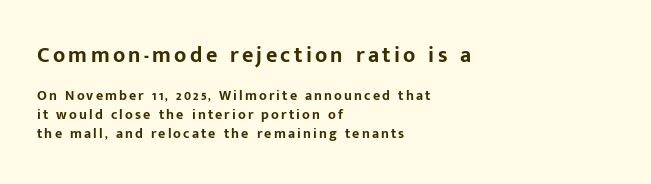
The image shows 22 px bold type, upright; set left-aligned, normal line spacing (1.35x), not underlined; the first (top) block is 1.57x larger.
